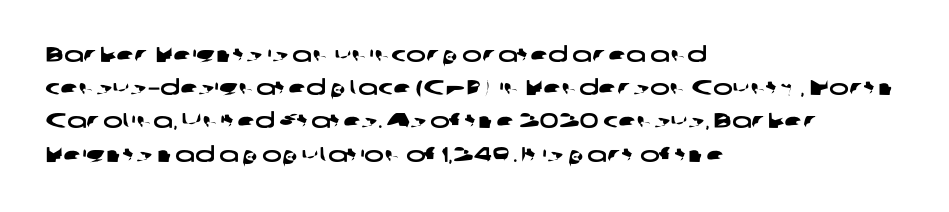
Q: Is the text underlined? A: No.
Q: How is the paragraph aligned? A: Left-aligned.
Q: Is the spacing between letters normal or unusually wide? A: Normal.
Q: Is the spacing between lines tight, normal or loose? A: Normal.
